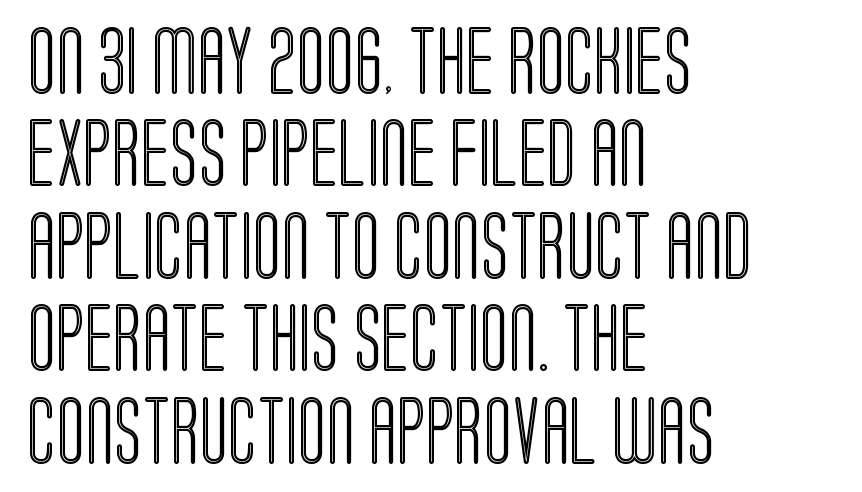
{"italic": "no", "width": "condensed", "x_height": "large", "monospaced": "no", "underline": "no", "align": "left", "line_spacing": "normal", "line_spacing_ratio": 1.38, "letter_spacing": "normal", "letter_spacing_em": 0.0, "glyph_px": 67}
